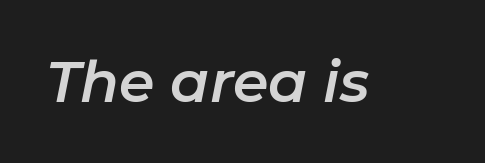
Q: Is the text italic (slanted)? A: Yes, it leans right by about 11 degrees.
Q: Is the text underlined? A: No.
Q: Is the spacing between letters normal or unusually wide? A: Normal.
Q: Width (condensed, normal, or wide)? A: Normal.
Q: Stroke contrast? A: Low.
Q: x-height? A: Medium.
Q: Monospaced? A: No.
